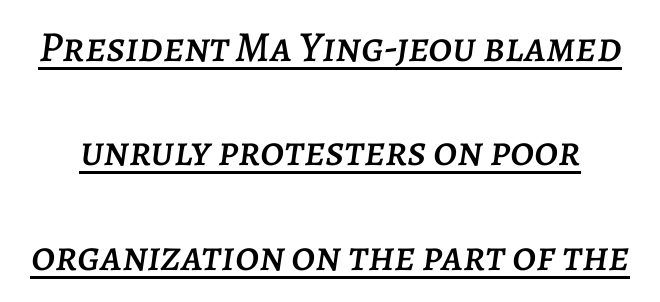
Q: Is the text italic (slanted)? A: Yes, it leans right by about 7 degrees.
Q: Is the text underlined? A: Yes.
Q: Is the spacing between letters normal or unusually wide? A: Normal.
Q: Is the spacing between lines tight, normal or loose? A: Loose.
Q: Width (condensed, normal, or wide)? A: Normal.
Q: Stroke contrast? A: Low.
Q: x-height? A: Large.
Q: Monospaced? A: No.
